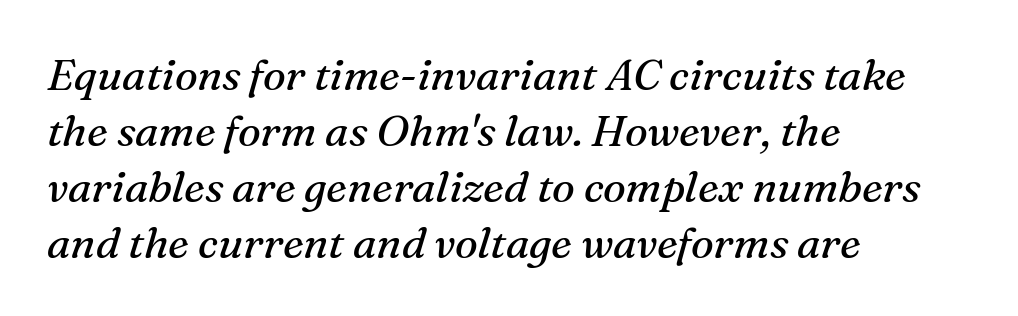
Stems here are at most as thick as an everyday book face. This sample is left-justified, so line endings fall wherever the words run out. The letterforms sit shoulder to shoulder at normal distance. The text carries the slant typical of an italic or oblique font.
